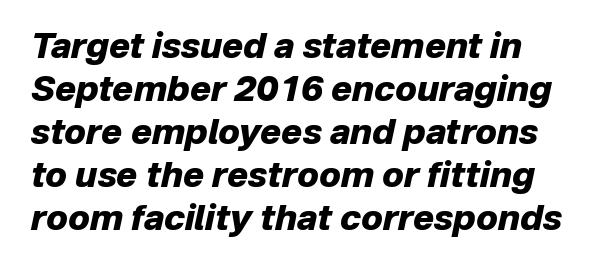
The foot of each line stays bare and open. Short note: letters normally spaced. When letters slant like this, we call the style italic. Horizontally, the lines are justified to the leading edge only.
